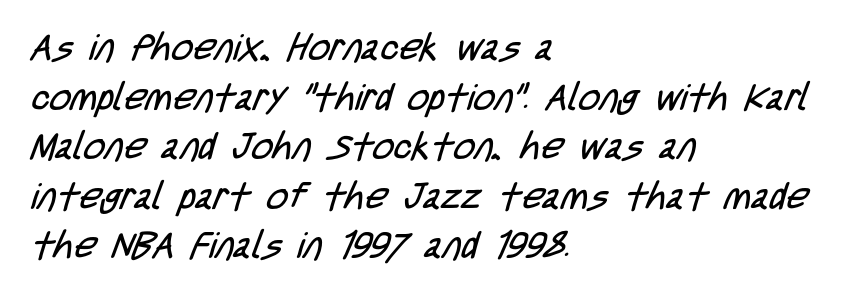
Q: Is the text bold? A: No.
Q: Is the typeface a serif or a sans-serif typeface? A: Sans-serif.
Q: Is the text underlined? A: No.
Q: How is the paragraph aligned? A: Left-aligned.
Q: Is the spacing between letters normal or unusually wide? A: Normal.
Q: Is the spacing between lines tight, normal or loose? A: Normal.
Q: Width (condensed, normal, or wide)? A: Condensed.
Q: Stroke contrast? A: Low.
Q: x-height? A: Large.
Q: Monospaced? A: No.
